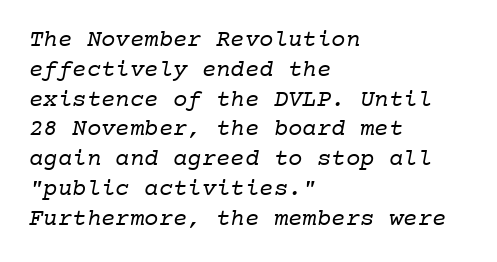
Just letters on the line, the space beneath them empty. Nothing heavy about these letters — not bold at all. There is no visible air inserted between adjacent glyphs. The text block is weighted toward the left margin, trailing off unevenly rightward.
